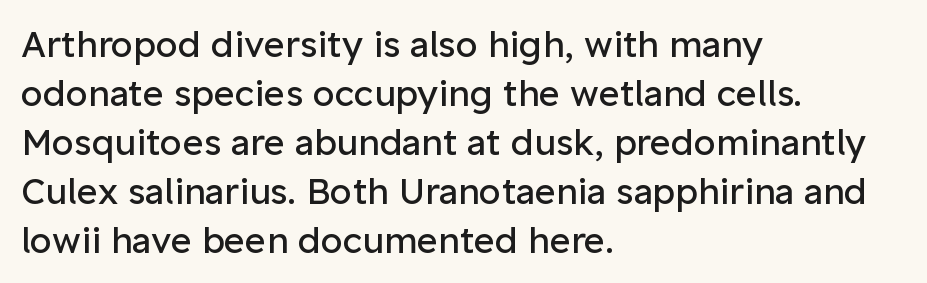
The lines sit at an ordinary, default distance from one another. The area under the type is left untouched. Visually the block forms a straight wall on the left and a jagged coastline on the right. Tracking here is standard; glyphs follow each other at the usual distance.
